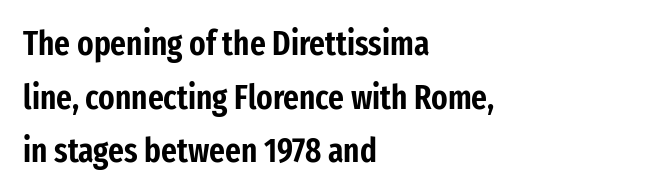
{"serif": "no", "italic": "no", "width": "condensed", "stroke_contrast": "low", "x_height": "medium", "monospaced": "no", "underline": "no", "align": "left", "line_spacing": "normal", "line_spacing_ratio": 1.58, "letter_spacing": "normal", "letter_spacing_em": 0.0, "glyph_px": 34}
